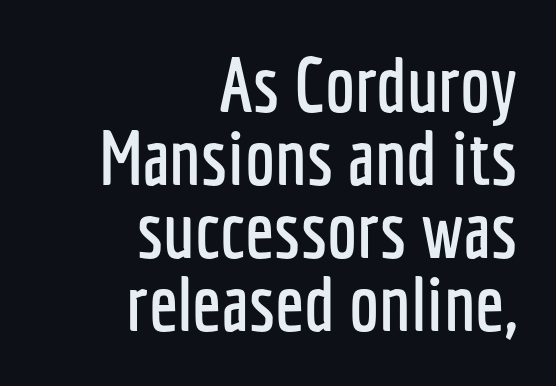
Q: Is the text italic (slanted)? A: No, it is upright.
Q: Is the typeface a serif or a sans-serif typeface? A: Sans-serif.
Q: Is the text underlined? A: No.
Q: How is the paragraph aligned? A: Right-aligned.
Q: Is the spacing between letters normal or unusually wide? A: Normal.
Q: Is the spacing between lines tight, normal or loose? A: Tight.
Q: Width (condensed, normal, or wide)? A: Condensed.
Q: Stroke contrast? A: Low.
Q: x-height? A: Medium.
Q: Monospaced? A: No.
